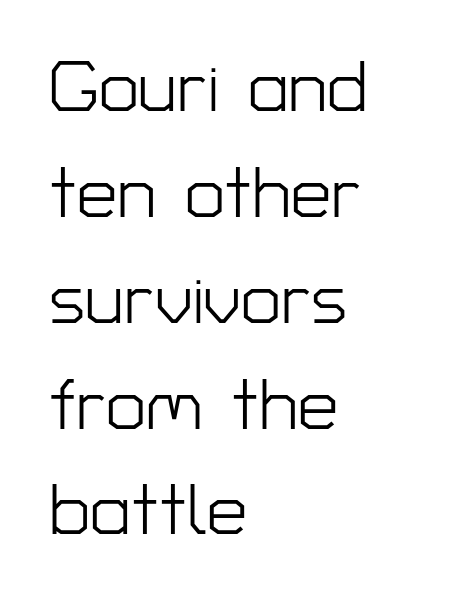
Q: Is the text bold? A: No.
Q: Is the text italic (slanted)? A: No, it is upright.
Q: Is the typeface a serif or a sans-serif typeface? A: Sans-serif.
Q: Is the text underlined? A: No.
Q: How is the paragraph aligned? A: Left-aligned.
Q: Is the spacing between letters normal or unusually wide? A: Normal.
Q: Is the spacing between lines tight, normal or loose? A: Normal.
Q: Width (condensed, normal, or wide)? A: Normal.
Q: Stroke contrast? A: Low.
Q: x-height? A: Medium.
Q: Monospaced? A: No.
